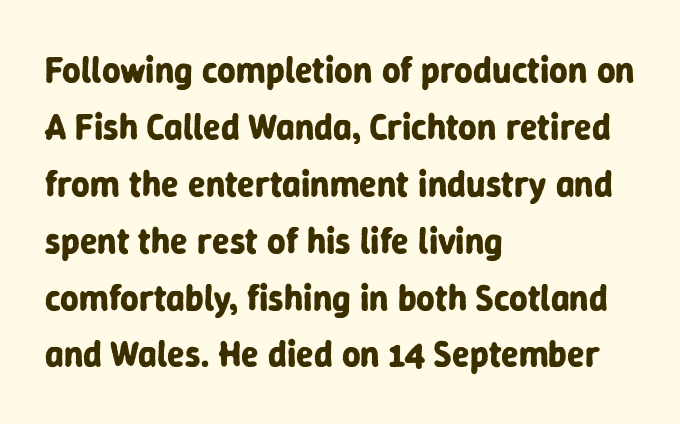
It's the straight-up-and-down kind of type. The strip under each line holds only bare page. The text was rendered using a sans face with plain stroke endings. The line texture is even and compact thanks to regular tracking. Stroke thickness is high; the sample reads as a true bold.
